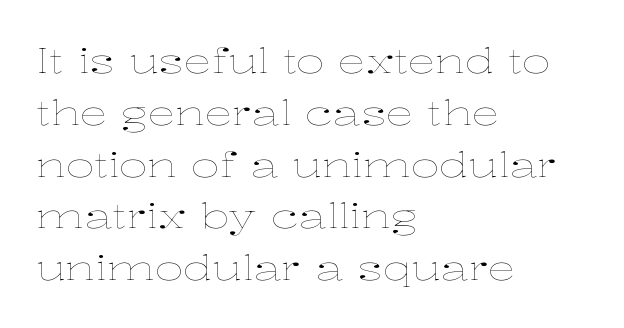
{"italic": "no", "bold": "no", "weight": "thin", "width": "wide", "stroke_contrast": "low", "x_height": "medium", "monospaced": "no", "underline": "no", "align": "left", "line_spacing": "normal", "line_spacing_ratio": 1.48, "letter_spacing": "normal", "letter_spacing_em": 0.0, "glyph_px": 35}
